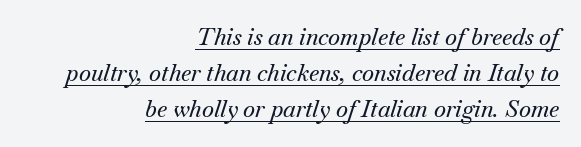
The string is rendered with underlining switched on. Rendered with sloped, italic letterforms. Words appear dense and cohesive because spacing is normal. Notice how the passage keeps a crisp vertical edge on the right only. Baseline-to-baseline distance is the conventional proportion of letter height.
